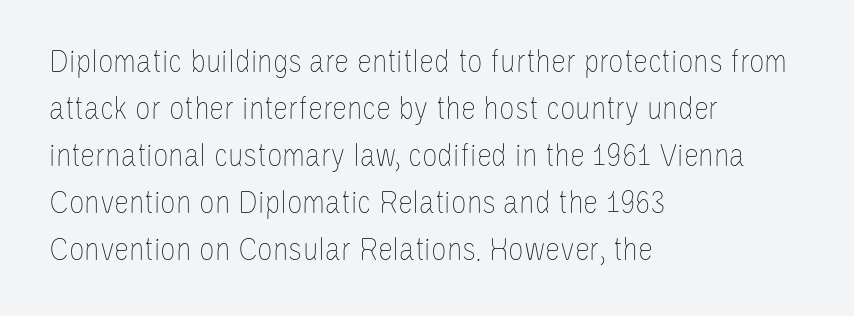
A classic flush-left, rag-right setting is used for this passage. Do the characters align in a grid? No, the font is proportional. Stroke mass is kept to a normal reading level or below. Do the letters lean? They stand straight.
